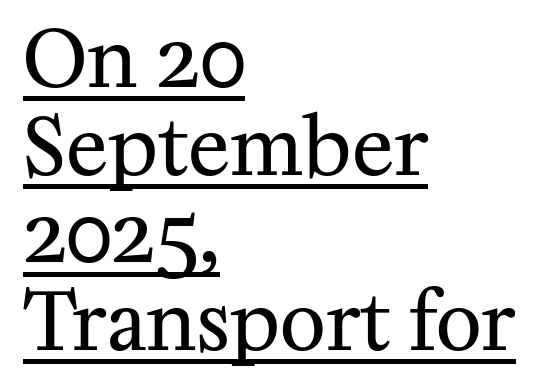
One-word summary of the alignment: left. One glance says dense: line gaps are narrower than usual. What stands out about the letter spacing? Nothing — it is the standard amount. Vertical strokes here are truly vertical. A typesetter would call this proportional, since set widths differ per character.
